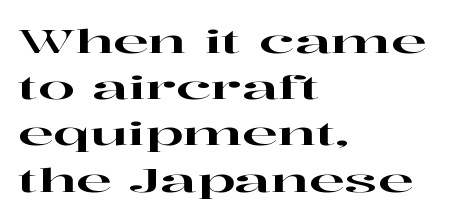
The image shows 33 px wide serif type, upright; set left-aligned, normal line spacing (1.4x), normal letter spacing, not underlined; high stroke contrast and a medium x-height.
